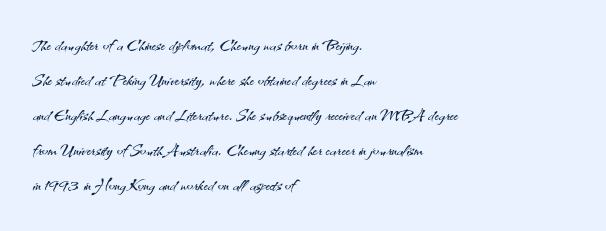
Weight: not bold — regular or lighter. The typesetter chose a ragged-right arrangement here. Each new line begins a customary step beneath the previous one. You could call the tracking neutral — neither tight nor loose. Only glyphs here, with clear space below each row.
